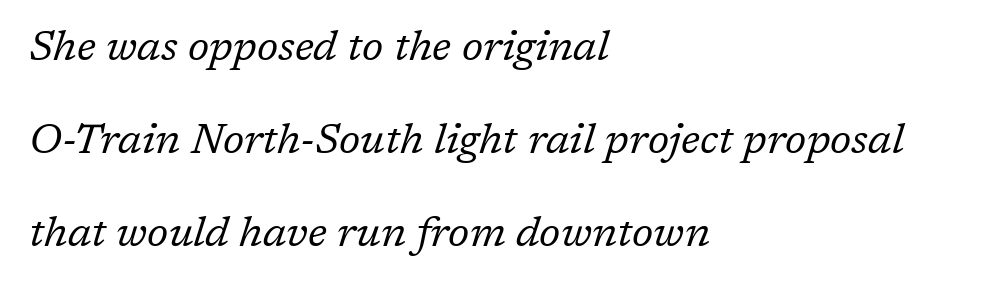
The image shows 42 px regular-weight serif type, italic (leaning right); set left-aligned, loose line spacing (2.21x), normal letter spacing, not underlined; low stroke contrast and a medium x-height.
